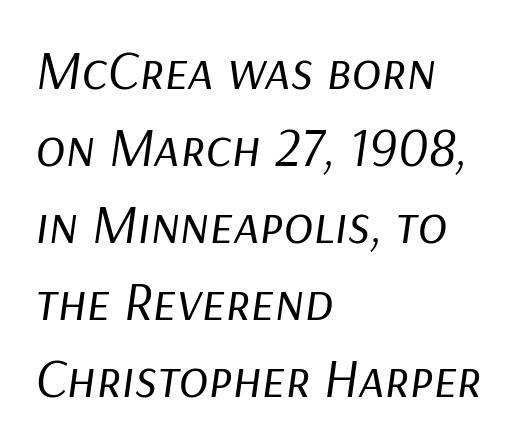
On a weight scale, this lands at 450 or below. Characters follow at the spacing the type designer built in. No word sits above an underline. One glance says typical: line gaps are just what's usual. A typesetter would call this proportional, since set widths differ per character. This rendering uses left alignment, leaving the right contour irregular.
